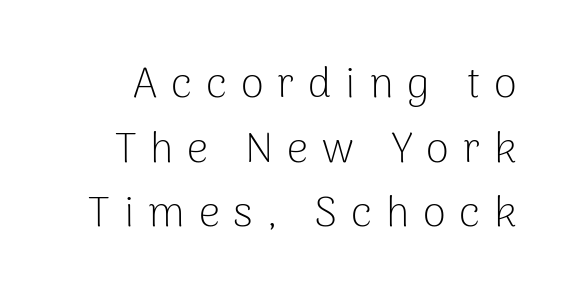
Quick note: not italic, upright. Compared with typical paragraphs, the rows here are spaced about the same. Descenders hang freely into open space. Stroke mass is kept to a normal reading level or below. A typesetter would call this proportional, since set widths differ per character.
